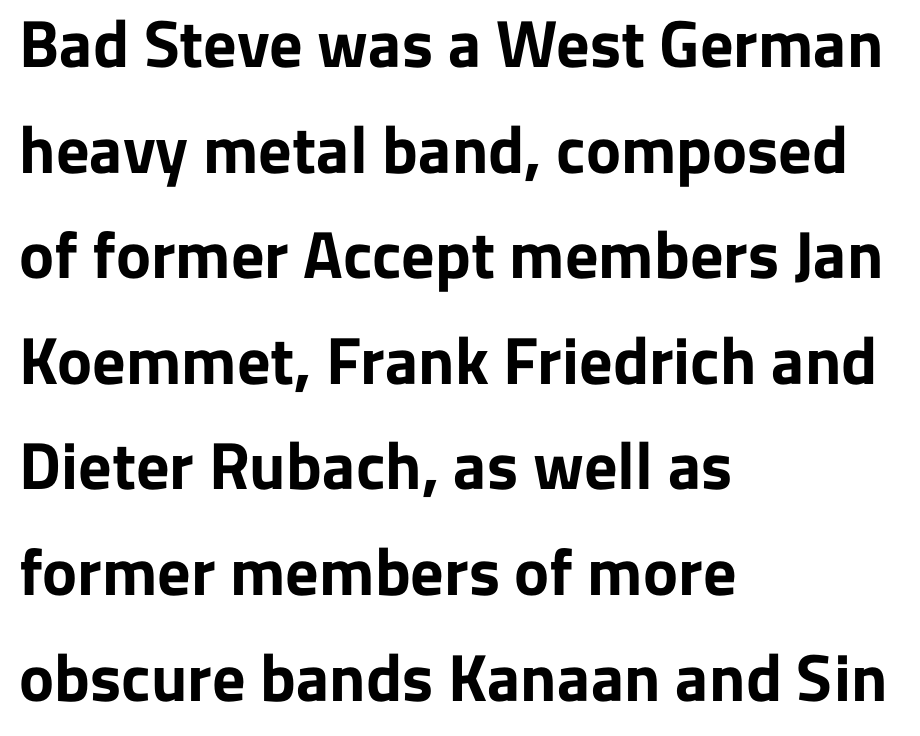
Q: Is the text bold? A: Yes.
Q: Is the text italic (slanted)? A: No, it is upright.
Q: Is the typeface a serif or a sans-serif typeface? A: Sans-serif.
Q: Is the text underlined? A: No.
Q: How is the paragraph aligned? A: Left-aligned.
Q: Is the spacing between letters normal or unusually wide? A: Normal.
Q: Is the spacing between lines tight, normal or loose? A: Normal.
Q: Width (condensed, normal, or wide)? A: Normal.
Q: Stroke contrast? A: Low.
Q: x-height? A: Medium.
Q: Monospaced? A: No.
